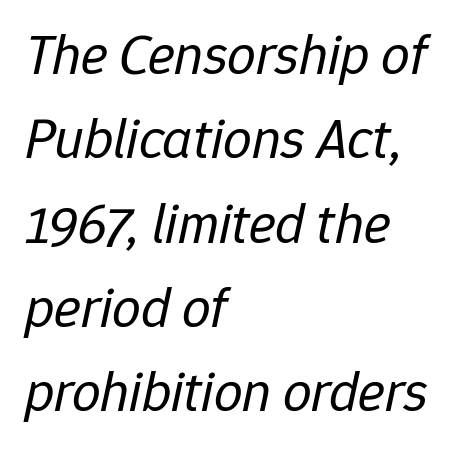
Q: Is the text bold? A: No.
Q: Is the text italic (slanted)? A: Yes, it leans right by about 12 degrees.
Q: Is the text underlined? A: No.
Q: How is the paragraph aligned? A: Left-aligned.
Q: Is the spacing between letters normal or unusually wide? A: Normal.
Q: Is the spacing between lines tight, normal or loose? A: Normal.
Q: Width (condensed, normal, or wide)? A: Normal.
Q: Stroke contrast? A: Low.
Q: x-height? A: Medium.
Q: Monospaced? A: No.
